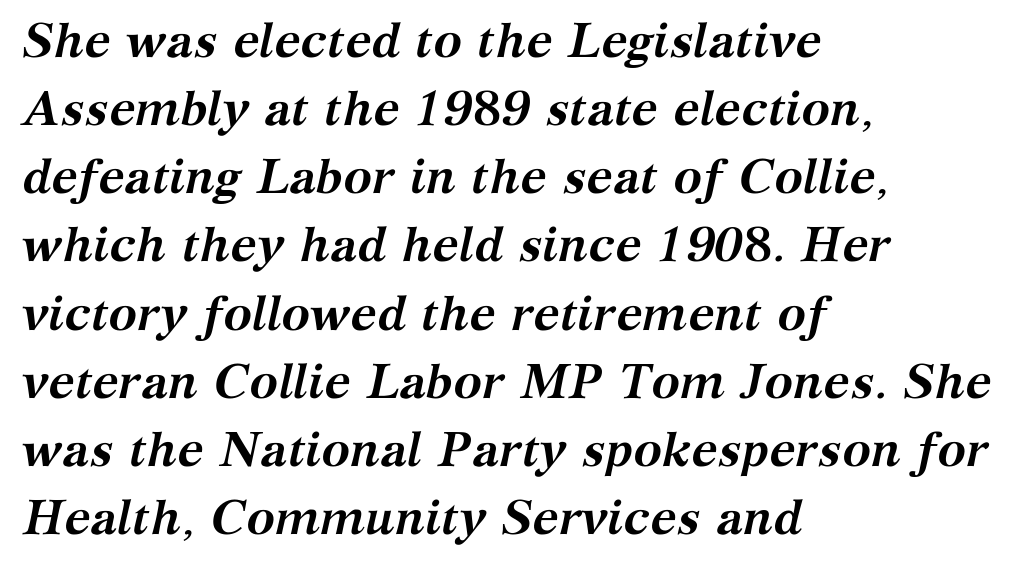
Teacher's note: observe the even left margin — that is flush-left alignment. Baseline-to-baseline distance is the conventional proportion of letter height. Is this a fixed-width face? No — the glyphs have proportional, varying widths. The passage shown is emphatically bold. The glyphs in this specimen are seriffed.
